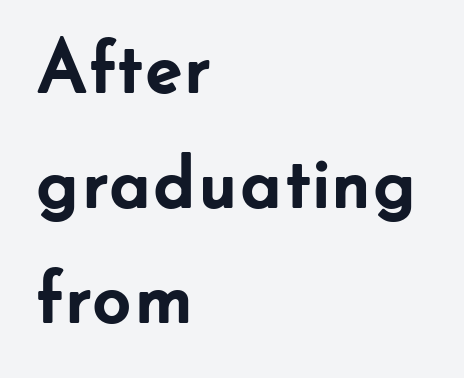
The image shows 76 px semibold sans-serif type, upright; set left-aligned, normal line spacing (1.51x), normal letter spacing, not underlined; low stroke contrast and a small x-height.
